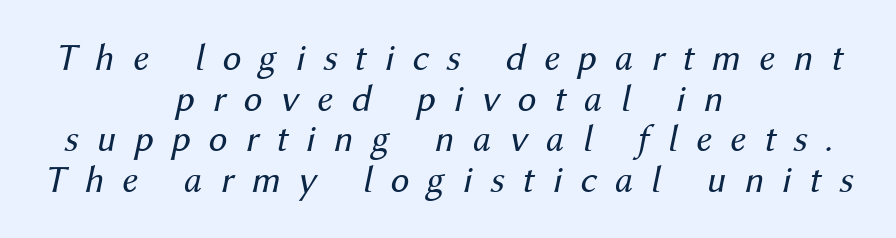
Q: Is the text bold? A: No.
Q: Is the text italic (slanted)? A: Yes, it leans right by about 12 degrees.
Q: Is the text underlined? A: No.
Q: How is the paragraph aligned? A: Centered.
Q: Is the spacing between letters normal or unusually wide? A: Unusually wide.
Q: Is the spacing between lines tight, normal or loose? A: Tight.
Q: Width (condensed, normal, or wide)? A: Normal.
Q: Stroke contrast? A: Medium.
Q: x-height? A: Medium.
Q: Monospaced? A: No.
